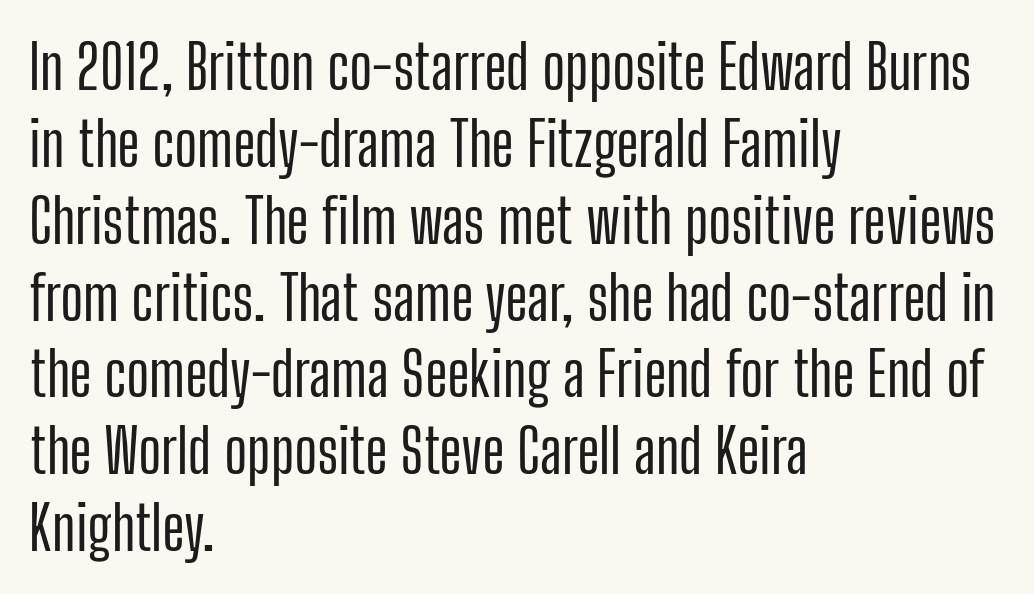
Does the leading feel generous? No, just average. Upright lettering throughout. These lines are rendered in a variable-pitch font. Glyph-to-glyph distance matches everyday printed text. The strip under each line holds only bare page. Stroke terminals: plain, sans-serif.
